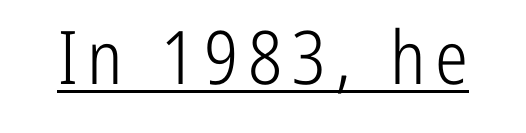
Q: Is the text bold? A: No.
Q: Is the text italic (slanted)? A: No, it is upright.
Q: Is the typeface a serif or a sans-serif typeface? A: Sans-serif.
Q: Is the text underlined? A: Yes.
Q: Width (condensed, normal, or wide)? A: Condensed.
Q: Stroke contrast? A: Low.
Q: x-height? A: Medium.
Q: Monospaced? A: No.
